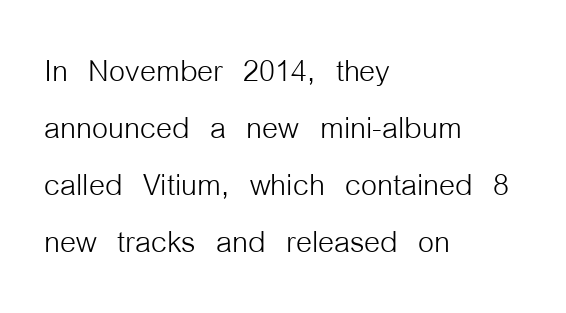
{"serif": "no", "italic": "no", "bold": "no", "weight": "light", "width": "condensed", "stroke_contrast": "low", "x_height": "medium", "monospaced": "no", "underline": "no", "align": "left", "line_spacing": "normal", "line_spacing_ratio": 1.39, "letter_spacing": "normal", "letter_spacing_em": 0.0, "glyph_px": 41}
